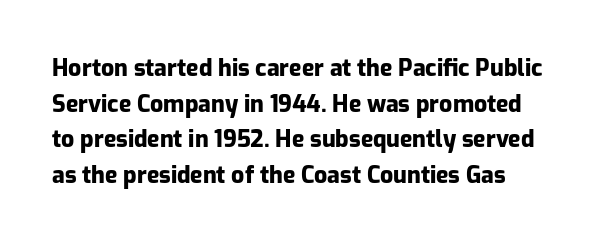
The image shows 23 px bold type, upright; set normal line spacing (1.55x), normal letter spacing, not underlined.
